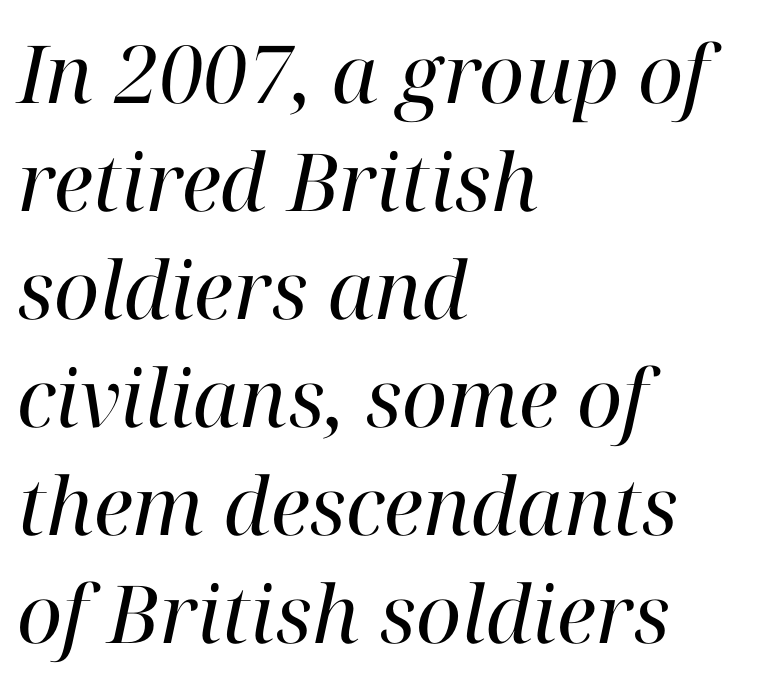
The image shows 80 px regular-weight serif type, italic (leaning right); set left-aligned, normal line spacing (1.35x), normal letter spacing, not underlined; high stroke contrast and a medium x-height.
